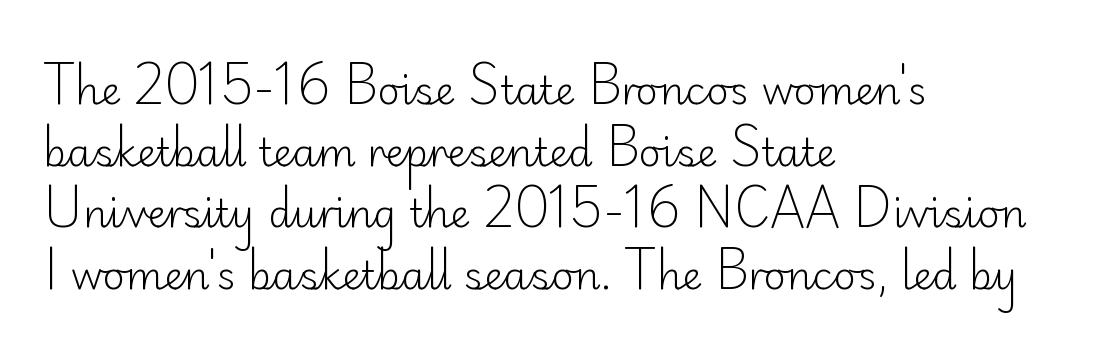
The line texture is even and compact thanks to regular tracking. A roman cut, with each character standing at attention. Regarding leading, the lines here are spaced in the standard way. Bold? No — there's no thickening of the strokes. In terms of letterform style, serifs are entirely absent. Each letter keeps its own natural width here, so spacing adapts to shape.
